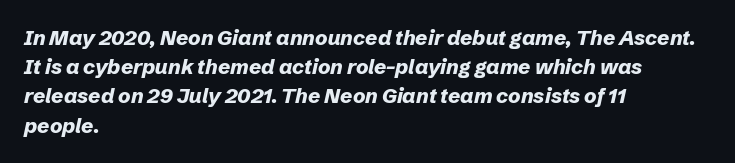
{"italic": "yes", "lean": "right", "slant_degrees": 12, "bold": "yes", "underline": "no", "align": "left", "line_spacing": "normal", "line_spacing_ratio": 1.39, "letter_spacing": "normal", "letter_spacing_em": 0.0, "glyph_px": 21}
